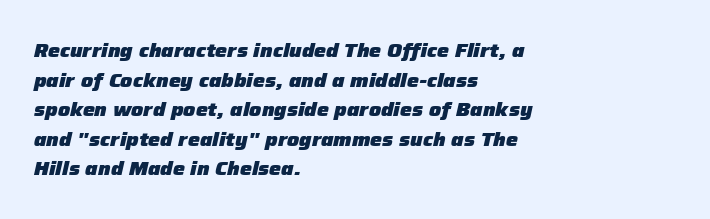
The rows are spaced the way most documents space them. The words here are not underlined. There's an unmistakable incline to the writing here. Words appear dense and cohesive because spacing is normal.
